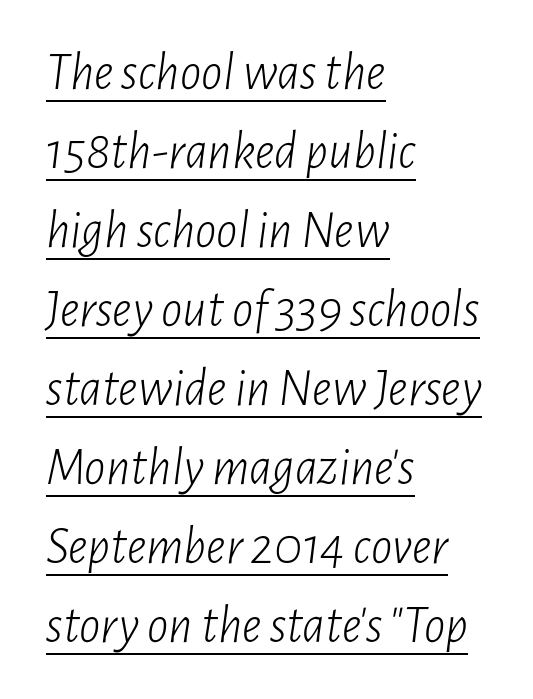
The image shows 53 px light, condensed type, italic (leaning right); set left-aligned, normal line spacing (1.49x), normal letter spacing, underlined; low stroke contrast and a medium x-height.
